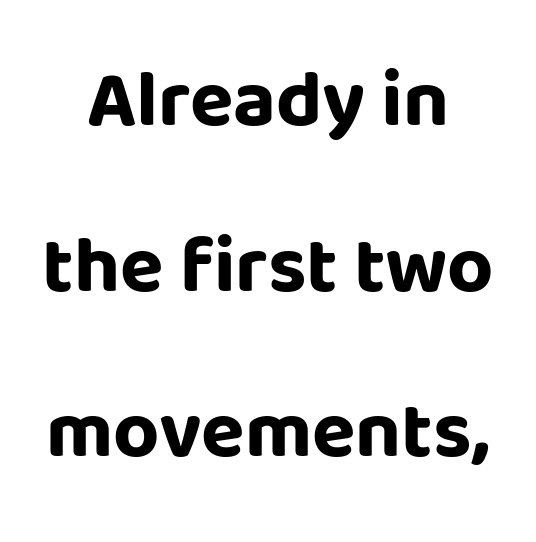
The specimen reads as upright at a glance. Character widths vary here, with narrow letters taking less room than wide ones. Typographic density is high because the face is bold. These lines stack symmetrically, like a column narrowing and widening about its center. Letters rest on an invisible, unmarked baseline. I'd call this a sans setting — the letters go barefoot.
